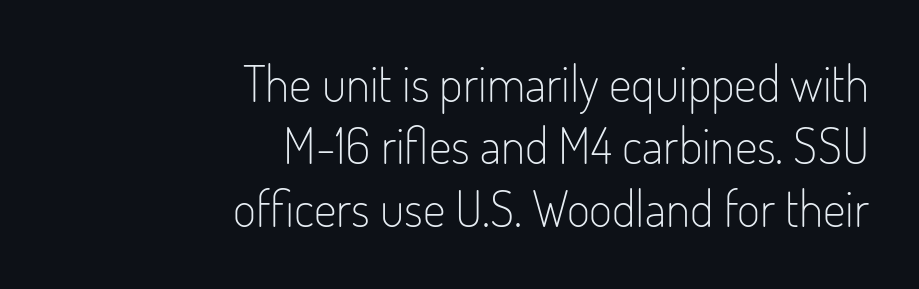
No extra ink here — the face is not bold. The rendering uses natural spacing where letterforms have individual widths. The characters display no serif detailing; their extremities are plain. Visually the block forms a straight wall on the right and a jagged coastline on the left.
